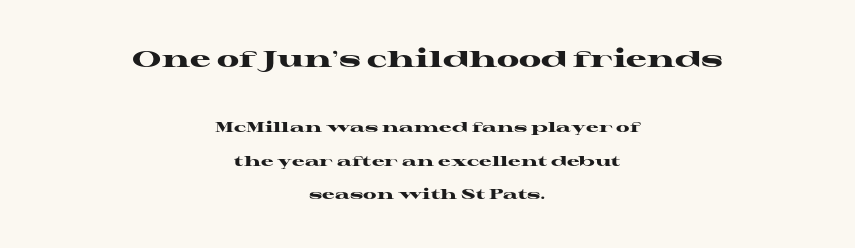
The image shows 23 px bold type, upright; set centered, loose line spacing (2.41x), normal letter spacing, not underlined; the first (top) block is 1.64x larger.
